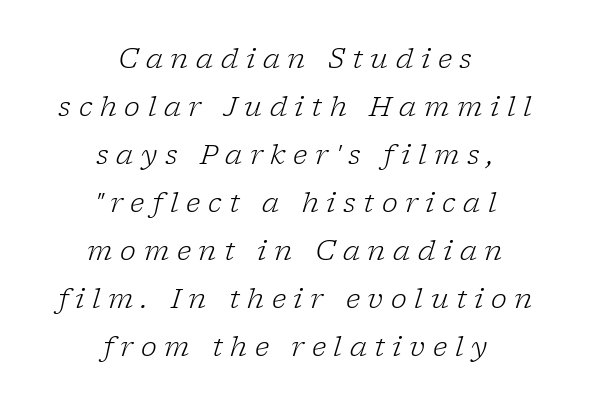
{"italic": "yes", "lean": "right", "slant_degrees": 17, "bold": "no", "underline": "no", "align": "center", "line_spacing_ratio": 1.78, "letter_spacing": "wide", "letter_spacing_em": 0.28, "glyph_px": 27}
